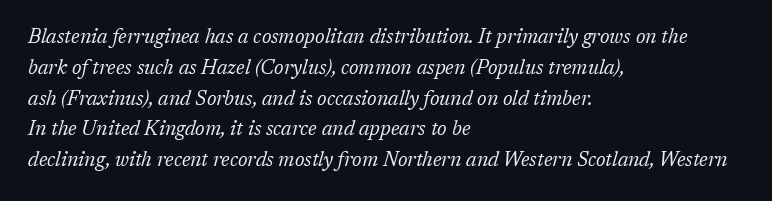
The rendering keeps characters at their native spacing. Layout note: lines flush left. This sample keeps an unexceptional amount of space between lines. You can tell it's italic because the verticals aren't actually vertical.
